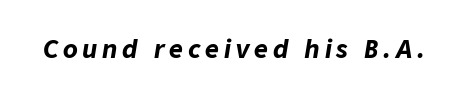
Q: Is the text bold? A: Yes.
Q: Is the text italic (slanted)? A: Yes, it leans right by about 9 degrees.
Q: Is the text underlined? A: No.
Q: Is the spacing between letters normal or unusually wide? A: Unusually wide.
